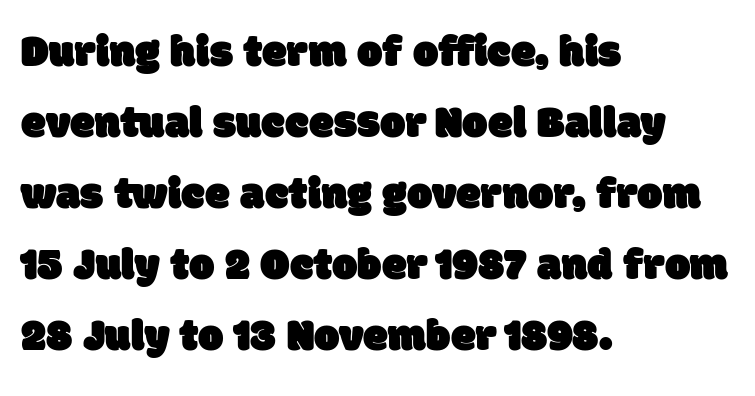
Q: Is the typeface a serif or a sans-serif typeface? A: Sans-serif.
Q: Is the text underlined? A: No.
Q: How is the paragraph aligned? A: Left-aligned.
Q: Is the spacing between letters normal or unusually wide? A: Normal.
Q: Is the spacing between lines tight, normal or loose? A: Normal.
Q: Width (condensed, normal, or wide)? A: Normal.
Q: Stroke contrast? A: Low.
Q: x-height? A: Large.
Q: Monospaced? A: No.
